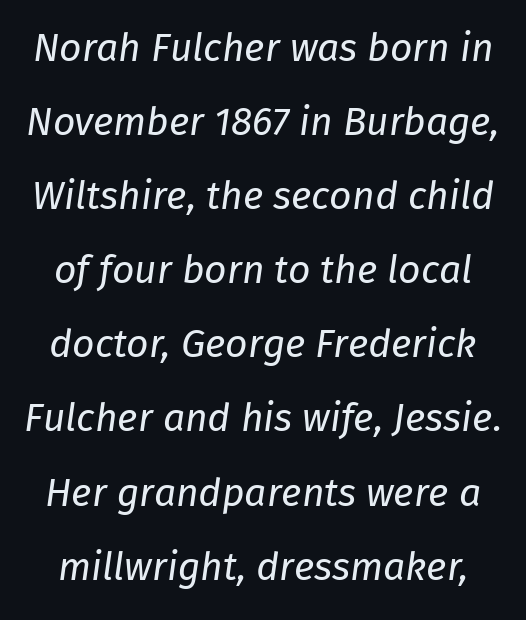
{"italic": "yes", "lean": "right", "slant_degrees": 8, "bold": "no", "weight": "regular", "width": "normal", "stroke_contrast": "low", "x_height": "medium", "monospaced": "no", "underline": "no", "line_spacing": "loose", "line_spacing_ratio": 1.9, "letter_spacing": "normal", "letter_spacing_em": 0.0, "glyph_px": 39}
